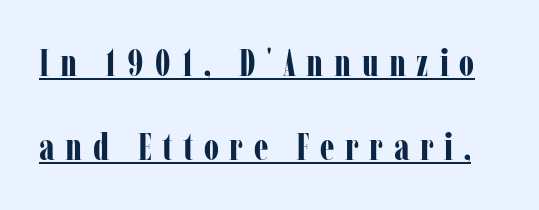
{"serif": "yes", "italic": "no", "bold": "yes", "weight": "bold", "width": "condensed", "stroke_contrast": "low", "x_height": "medium", "monospaced": "no", "underline": "yes", "line_spacing": "loose", "line_spacing_ratio": 2.22, "letter_spacing": "wide", "letter_spacing_em": 0.28, "glyph_px": 38}
